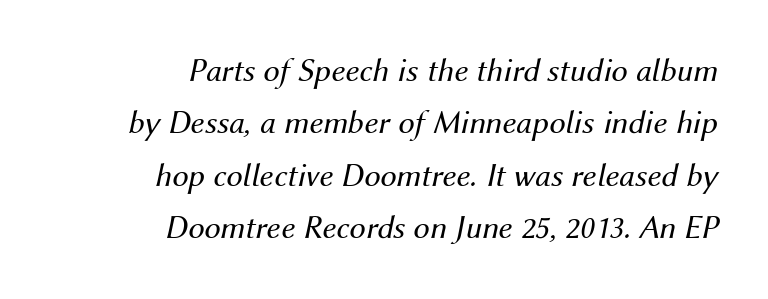
Q: Is the text bold? A: No.
Q: Is the text italic (slanted)? A: Yes, it leans right by about 12 degrees.
Q: Is the text underlined? A: No.
Q: How is the paragraph aligned? A: Right-aligned.
Q: Is the spacing between letters normal or unusually wide? A: Normal.
Q: Is the spacing between lines tight, normal or loose? A: Normal.
Q: Width (condensed, normal, or wide)? A: Normal.
Q: Stroke contrast? A: Medium.
Q: x-height? A: Medium.
Q: Monospaced? A: No.
